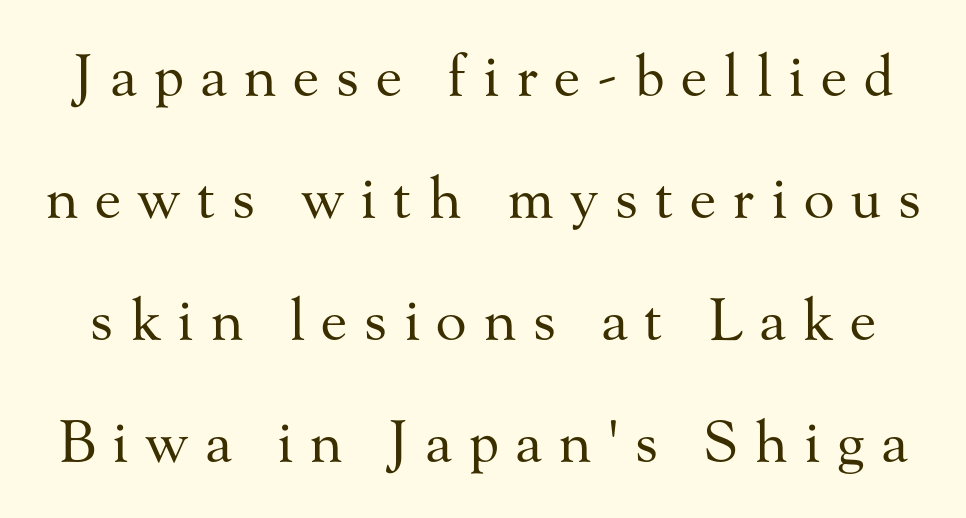
Q: Is the text bold? A: No.
Q: Is the text italic (slanted)? A: No, it is upright.
Q: Is the typeface a serif or a sans-serif typeface? A: Serif.
Q: Is the text underlined? A: No.
Q: Is the spacing between letters normal or unusually wide? A: Unusually wide.
Q: Is the spacing between lines tight, normal or loose? A: Loose.
Q: Width (condensed, normal, or wide)? A: Normal.
Q: Stroke contrast? A: Medium.
Q: x-height? A: Small.
Q: Monospaced? A: No.
